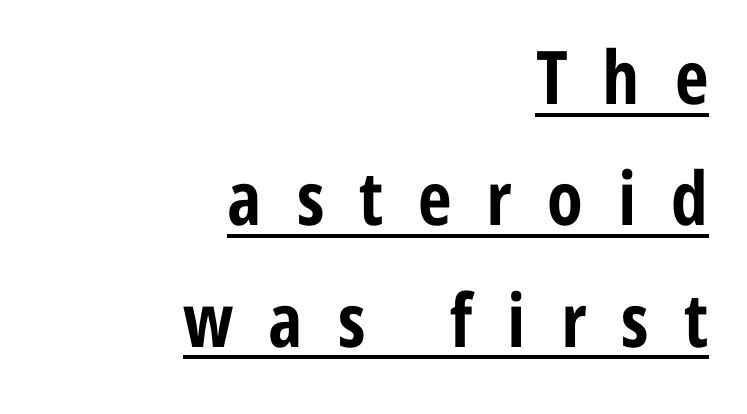
Q: Is the text bold? A: Yes.
Q: Is the text italic (slanted)? A: No, it is upright.
Q: Is the typeface a serif or a sans-serif typeface? A: Sans-serif.
Q: Is the text underlined? A: Yes.
Q: How is the paragraph aligned? A: Right-aligned.
Q: Is the spacing between letters normal or unusually wide? A: Unusually wide.
Q: Is the spacing between lines tight, normal or loose? A: Normal.
Q: Width (condensed, normal, or wide)? A: Condensed.
Q: Stroke contrast? A: Low.
Q: x-height? A: Medium.
Q: Monospaced? A: No.
